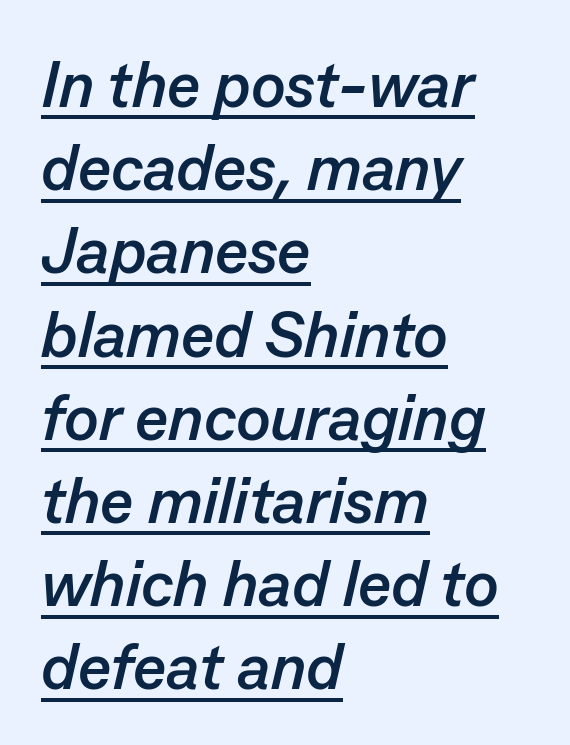
On the weight axis this lands at bold, roughly 700. Slanted lettering throughout. Compared with a centered layout, this one pins lines to the left instead. A normal amount of white space separates one row of letters from the next.
